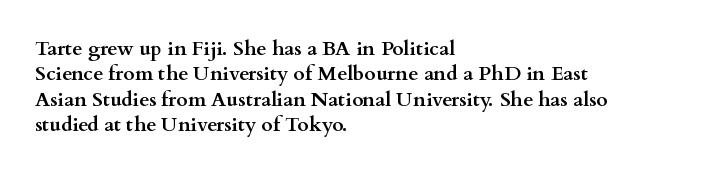
The image shows 20 px bold type, upright; set left-aligned, normal line spacing (1.27x), normal letter spacing, not underlined.
